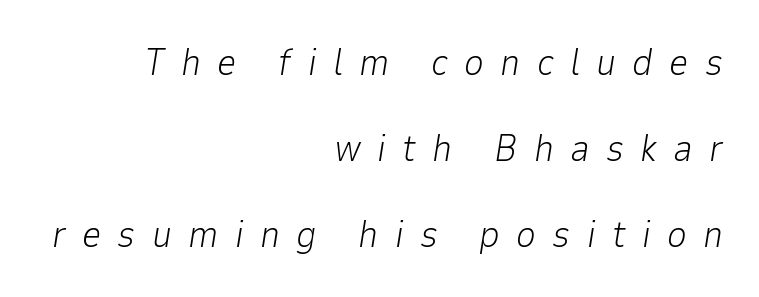
{"italic": "yes", "lean": "right", "slant_degrees": 9, "bold": "no", "weight": "light", "width": "normal", "stroke_contrast": "low", "x_height": "medium", "monospaced": "no", "underline": "no", "align": "right", "line_spacing": "loose", "line_spacing_ratio": 2.26, "letter_spacing": "wide", "letter_spacing_em": 0.43, "glyph_px": 38}
